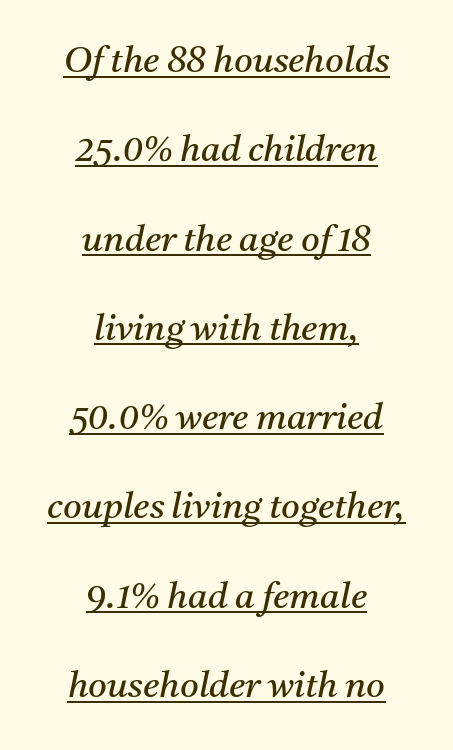
Q: Is the text bold? A: No.
Q: Is the text italic (slanted)? A: Yes, it leans right by about 11 degrees.
Q: Is the typeface a serif or a sans-serif typeface? A: Serif.
Q: Is the text underlined? A: Yes.
Q: How is the paragraph aligned? A: Centered.
Q: Is the spacing between letters normal or unusually wide? A: Normal.
Q: Is the spacing between lines tight, normal or loose? A: Loose.
Q: Width (condensed, normal, or wide)? A: Normal.
Q: Stroke contrast? A: Medium.
Q: x-height? A: Medium.
Q: Monospaced? A: No.
